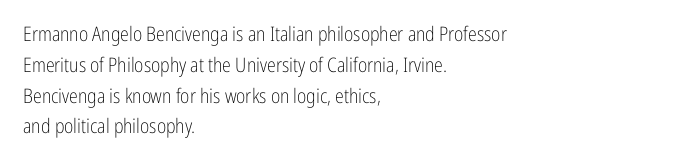
The image shows 20 px text type, upright; set left-aligned, normal line spacing (1.54x), normal letter spacing, not underlined.
